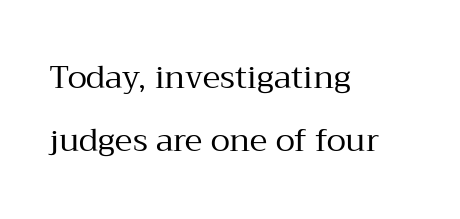
{"serif": "yes", "italic": "no", "bold": "no", "weight": "regular", "width": "normal", "stroke_contrast": "medium", "x_height": "medium", "monospaced": "no", "underline": "no", "align": "left", "line_spacing": "loose", "line_spacing_ratio": 1.97, "letter_spacing": "normal", "letter_spacing_em": 0.0, "glyph_px": 32}
